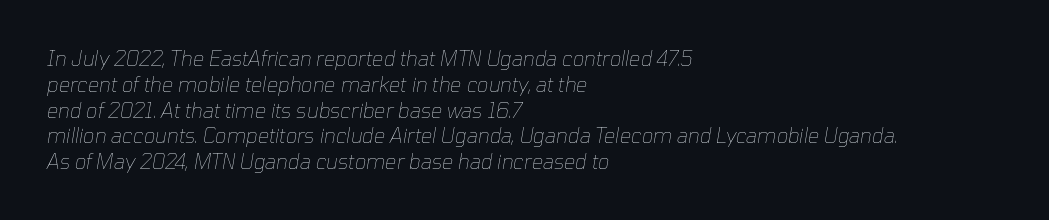
Q: Is the text bold? A: No.
Q: Is the text italic (slanted)? A: Yes, it leans right by about 10 degrees.
Q: Is the text underlined? A: No.
Q: How is the paragraph aligned? A: Left-aligned.
Q: Is the spacing between letters normal or unusually wide? A: Normal.
Q: Is the spacing between lines tight, normal or loose? A: Normal.
